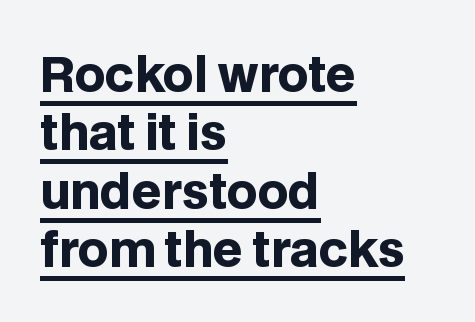
Q: Is the text bold? A: Yes.
Q: Is the text italic (slanted)? A: No, it is upright.
Q: Is the typeface a serif or a sans-serif typeface? A: Sans-serif.
Q: Is the text underlined? A: Yes.
Q: How is the paragraph aligned? A: Left-aligned.
Q: Is the spacing between letters normal or unusually wide? A: Normal.
Q: Width (condensed, normal, or wide)? A: Normal.
Q: Stroke contrast? A: Low.
Q: x-height? A: Large.
Q: Monospaced? A: No.
